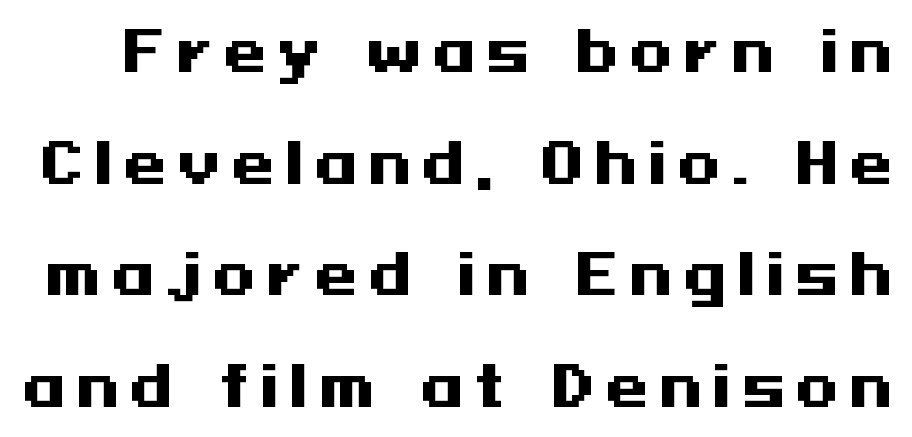
Q: Is the text bold? A: Yes.
Q: Is the text italic (slanted)? A: No, it is upright.
Q: Is the typeface a serif or a sans-serif typeface? A: Sans-serif.
Q: Is the text underlined? A: No.
Q: Is the spacing between letters normal or unusually wide? A: Unusually wide.
Q: Is the spacing between lines tight, normal or loose? A: Loose.
Q: Width (condensed, normal, or wide)? A: Wide.
Q: Stroke contrast? A: Medium.
Q: x-height? A: Medium.
